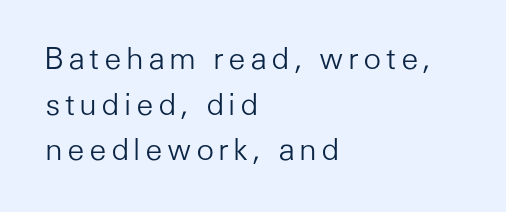
The zone under the glyphs is completely vacant. Are there feet on the stems? There aren't — it's a sans. Horizontal alignment here is leftward, the default for most running prose. No extra ink here — the face is not bold.
